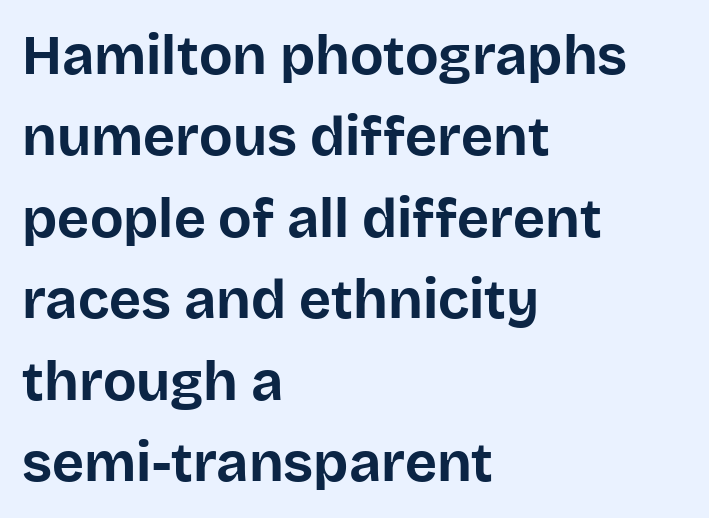
Q: Is the text bold? A: Yes.
Q: Is the text italic (slanted)? A: No, it is upright.
Q: Is the typeface a serif or a sans-serif typeface? A: Sans-serif.
Q: Is the text underlined? A: No.
Q: How is the paragraph aligned? A: Left-aligned.
Q: Is the spacing between letters normal or unusually wide? A: Normal.
Q: Is the spacing between lines tight, normal or loose? A: Normal.
Q: Width (condensed, normal, or wide)? A: Normal.
Q: Stroke contrast? A: Low.
Q: x-height? A: Large.
Q: Monospaced? A: No.
